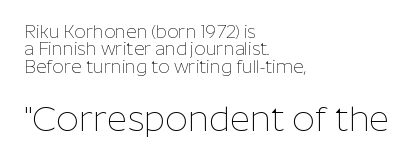
{"serif": "no", "italic": "no", "bold": "no", "weight": "thin", "width": "normal", "stroke_contrast": "low", "x_height": "medium", "monospaced": "no", "underline": "no", "align": "left", "line_spacing": "tight", "line_spacing_ratio": 0.97, "letter_spacing": "normal", "letter_spacing_em": 0.0, "larger_block": "second", "size_ratio": 1.94, "glyph_px": 35}
